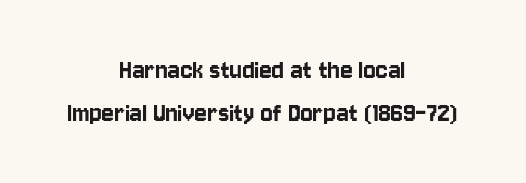
{"serif": "no", "italic": "no", "width": "condensed", "stroke_contrast": "low", "x_height": "large", "monospaced": "no", "underline": "no", "align": "center", "line_spacing": "normal", "line_spacing_ratio": 1.48, "letter_spacing": "normal", "letter_spacing_em": 0.0, "glyph_px": 29}
